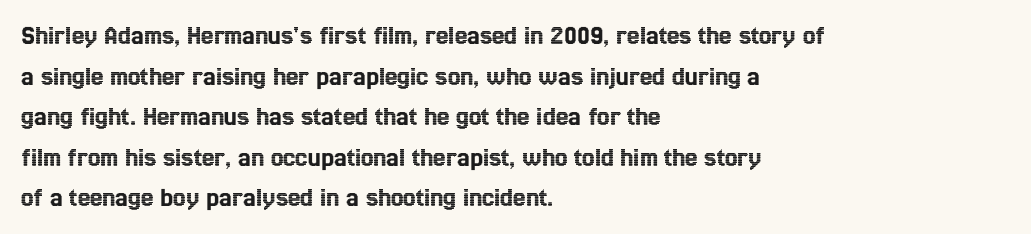
Q: Is the text italic (slanted)? A: No, it is upright.
Q: Is the text underlined? A: No.
Q: How is the paragraph aligned? A: Left-aligned.
Q: Is the spacing between letters normal or unusually wide? A: Normal.
Q: Is the spacing between lines tight, normal or loose? A: Normal.
Q: Width (condensed, normal, or wide)? A: Condensed.
Q: x-height? A: Medium.
Q: Monospaced? A: No.
